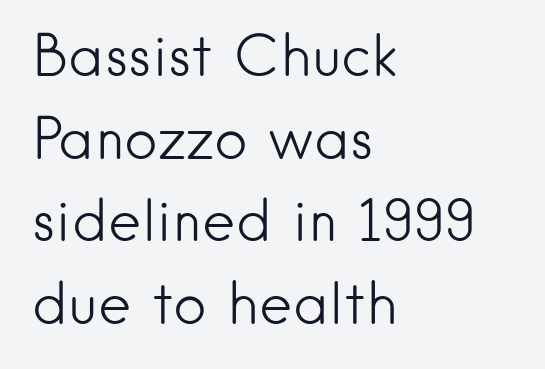
{"serif": "no", "italic": "no", "bold": "no", "weight": "light", "width": "normal", "stroke_contrast": "low", "x_height": "small", "monospaced": "no", "underline": "no", "align": "left", "line_spacing": "normal", "line_spacing_ratio": 1.45, "letter_spacing": "normal", "letter_spacing_em": 0.0, "glyph_px": 57}
